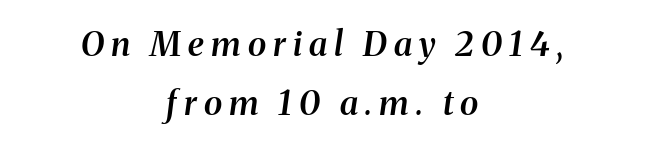
Yep, that's italic — everything's leaning. The rendering positions every line midway between the sides. Words appear elongated and porous because spacing is wide. Each row of text sits above clean, open space. A typesetter would label this face a serif. Proportional: the letters do not fall into vertical columns.
